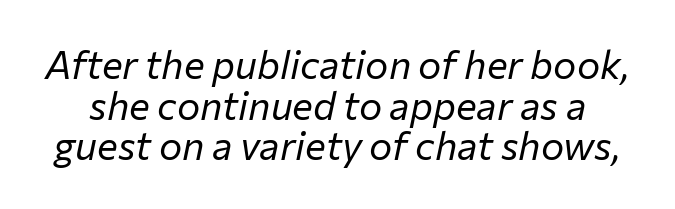
{"italic": "yes", "lean": "right", "slant_degrees": 12, "bold": "no", "weight": "regular", "width": "normal", "stroke_contrast": "low", "x_height": "medium", "monospaced": "no", "underline": "no", "line_spacing": "tight", "line_spacing_ratio": 1.04, "letter_spacing": "normal", "letter_spacing_em": 0.0, "glyph_px": 39}
